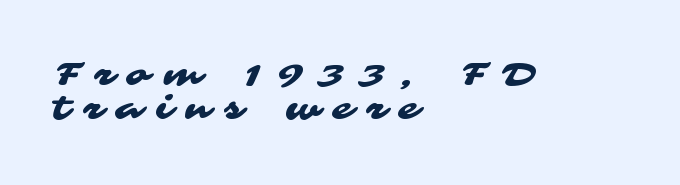
Descenders hang freely into open space. Think of a printed novel: that variable character pitch is what you see here. Short and long lines alike share a common starting point at left. Is this a sans? Yes — the strokes have no serifs. How are the letters spaced? Widely, with obvious added tracking. Summary of vertical rhythm: compact, with narrow interline spacing.
